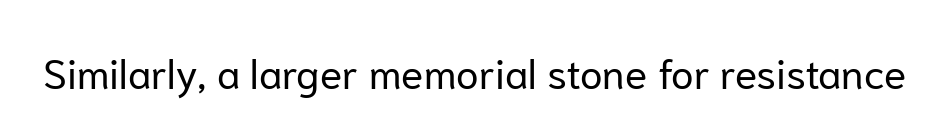
The image shows 41 px regular-weight sans-serif type, upright; set normal letter spacing, not underlined; low stroke contrast and a medium x-height.
